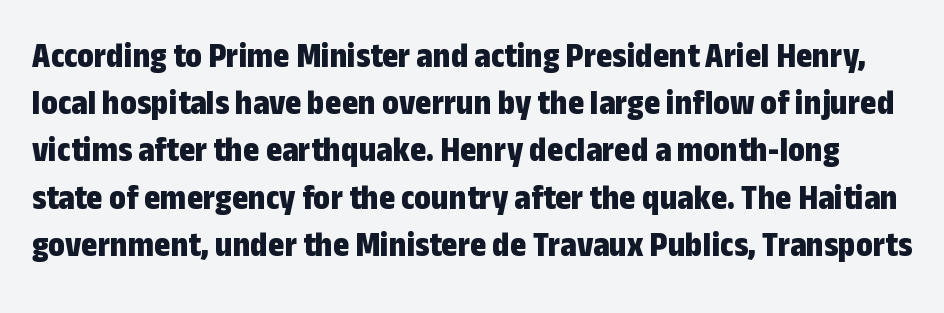
Q: Is the text bold? A: Yes.
Q: Is the text italic (slanted)? A: No, it is upright.
Q: Is the typeface a serif or a sans-serif typeface? A: Sans-serif.
Q: Is the text underlined? A: No.
Q: Is the spacing between letters normal or unusually wide? A: Normal.
Q: Is the spacing between lines tight, normal or loose? A: Normal.
Q: Width (condensed, normal, or wide)? A: Condensed.
Q: Stroke contrast? A: Low.
Q: x-height? A: Medium.
Q: Monospaced? A: No.
